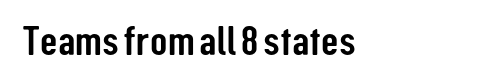
Q: Is the text italic (slanted)? A: No, it is upright.
Q: Is the typeface a serif or a sans-serif typeface? A: Sans-serif.
Q: Is the text underlined? A: No.
Q: Is the spacing between letters normal or unusually wide? A: Normal.
Q: Width (condensed, normal, or wide)? A: Condensed.
Q: Stroke contrast? A: Low.
Q: x-height? A: Medium.
Q: Monospaced? A: No.
